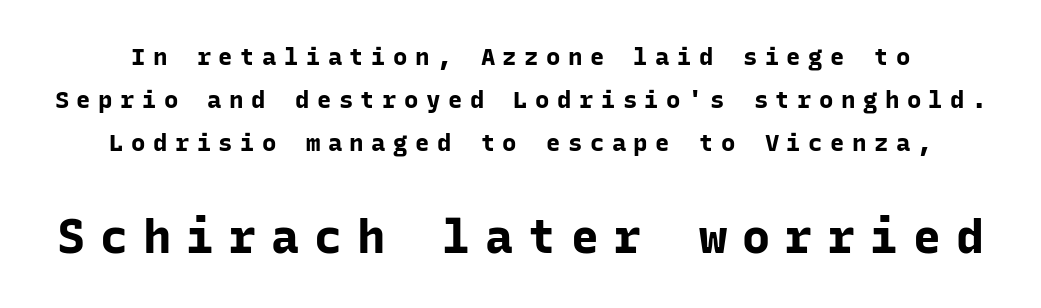
You could count columns in this text — the font is strictly monospaced. Type style note: lacks serifs. The zone under the glyphs is completely vacant. Loose tracking; the words dissolve into strings of separated letters. Posture: straight, roman, zero tilt.
